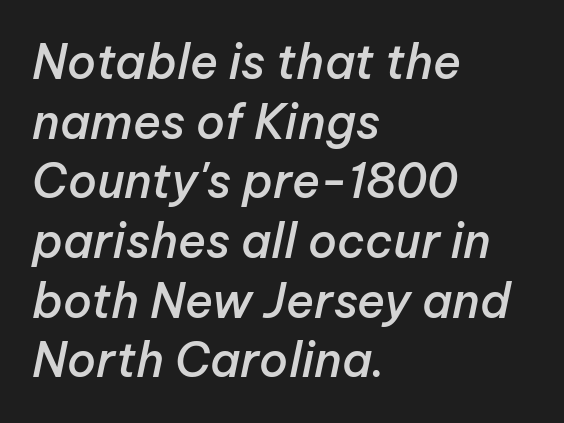
The image shows 47 px semibold type, italic (leaning right); set left-aligned, normal line spacing (1.27x), normal letter spacing, not underlined; low stroke contrast and a medium x-height.
